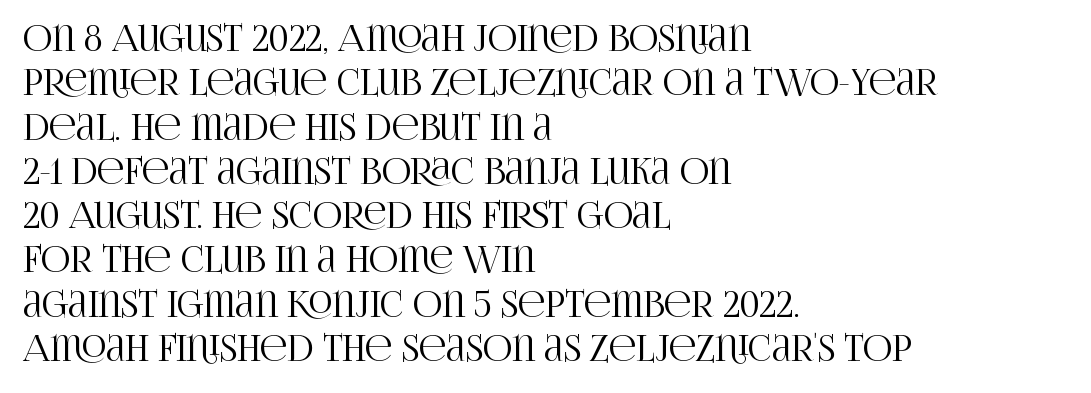
The image shows 36 px condensed serif type, upright; set left-aligned, line spacing 1.23x, normal letter spacing, not underlined; high stroke contrast and a large x-height.
